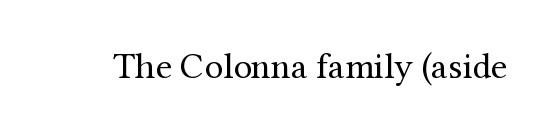
{"serif": "yes", "italic": "no", "bold": "no", "weight": "regular", "width": "normal", "stroke_contrast": "medium", "x_height": "medium", "monospaced": "no", "underline": "no", "letter_spacing": "normal", "letter_spacing_em": 0.0, "glyph_px": 37}
